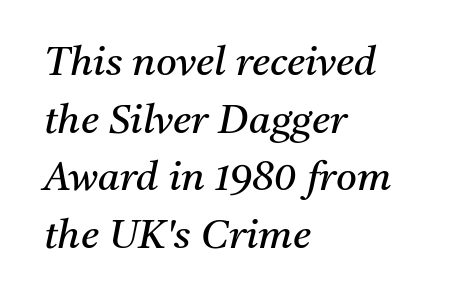
Q: Is the text bold? A: No.
Q: Is the text italic (slanted)? A: Yes, it leans right by about 11 degrees.
Q: Is the typeface a serif or a sans-serif typeface? A: Serif.
Q: Is the text underlined? A: No.
Q: How is the paragraph aligned? A: Left-aligned.
Q: Is the spacing between letters normal or unusually wide? A: Normal.
Q: Is the spacing between lines tight, normal or loose? A: Normal.
Q: Width (condensed, normal, or wide)? A: Normal.
Q: Stroke contrast? A: Medium.
Q: x-height? A: Medium.
Q: Monospaced? A: No.
